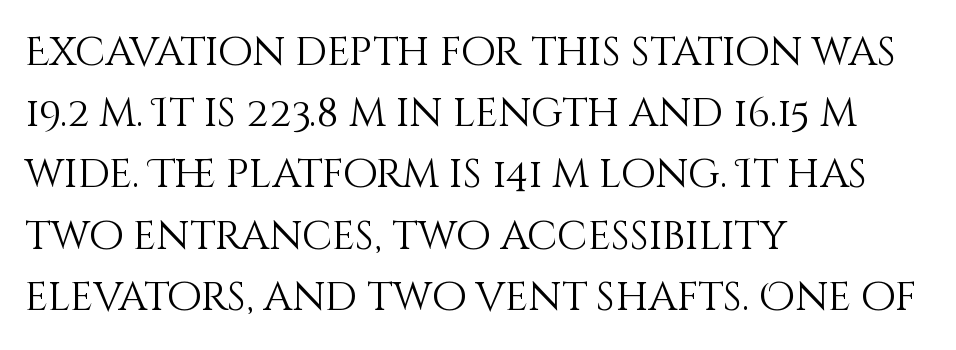
The image shows 40 px light type, upright; set left-aligned, normal line spacing (1.53x), normal letter spacing, not underlined; medium stroke contrast and a large x-height.
